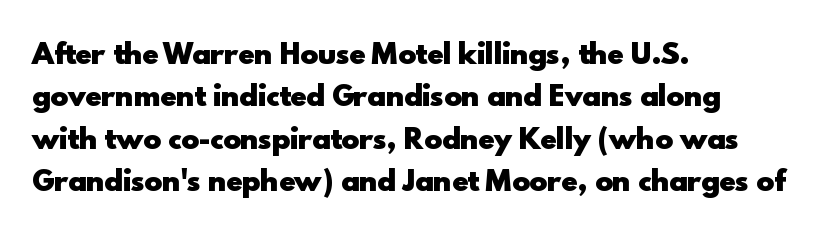
The axis of the letterforms is exactly vertical. The passage is arranged the way most books set body copy — flush left. Beneath every word, the page is bare. Summary of weight: heavy, a full bold. In terms of leading, this rendering sits right in the middle.
